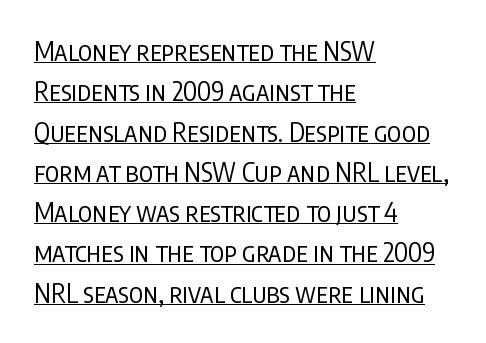
Vertical stems look standard width or narrower in stroke. Looks like someone drew a line under every word here. A normal amount of white space separates one row of letters from the next. One-word summary of the alignment: left. No italicization has been applied; the sample stays upright. In terms of letterspacing, this is plain default setting.
